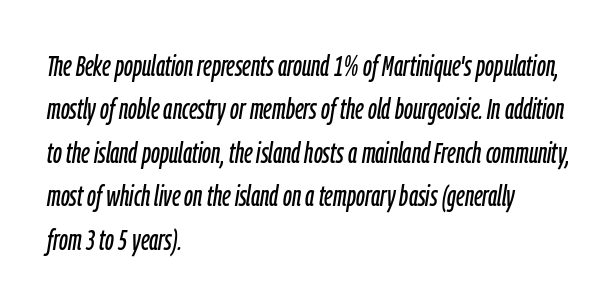
{"italic": "yes", "lean": "right", "slant_degrees": 9, "width": "condensed", "stroke_contrast": "low", "x_height": "medium", "monospaced": "no", "underline": "no", "align": "left", "line_spacing": "normal", "line_spacing_ratio": 1.5, "letter_spacing": "normal", "letter_spacing_em": 0.0, "glyph_px": 29}
